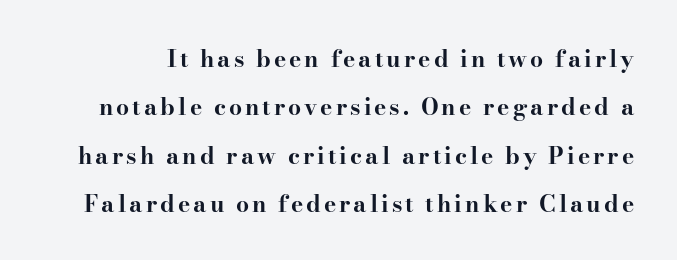
The image shows 23 px bold type, upright; set loose line spacing (2.1x), not underlined.
